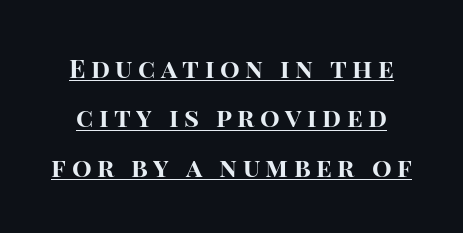
Q: Is the text bold? A: Yes.
Q: Is the text italic (slanted)? A: No, it is upright.
Q: Is the text underlined? A: Yes.
Q: Is the spacing between letters normal or unusually wide? A: Unusually wide.
Q: Is the spacing between lines tight, normal or loose? A: Loose.
